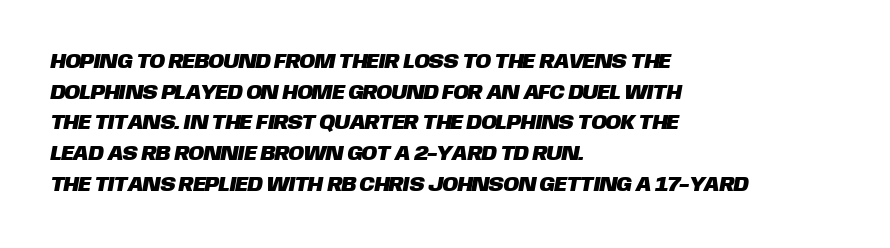
Q: Is the text underlined? A: No.
Q: How is the paragraph aligned? A: Left-aligned.
Q: Is the spacing between letters normal or unusually wide? A: Normal.
Q: Is the spacing between lines tight, normal or loose? A: Normal.
